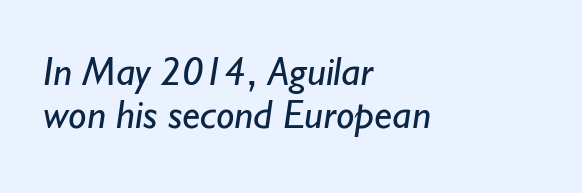
{"serif": "no", "bold": "no", "weight": "regular", "width": "normal", "stroke_contrast": "low", "x_height": "small", "monospaced": "no", "underline": "no", "align": "left", "line_spacing": "tight", "line_spacing_ratio": 1.04, "letter_spacing": "normal", "letter_spacing_em": 0.0, "glyph_px": 41}
